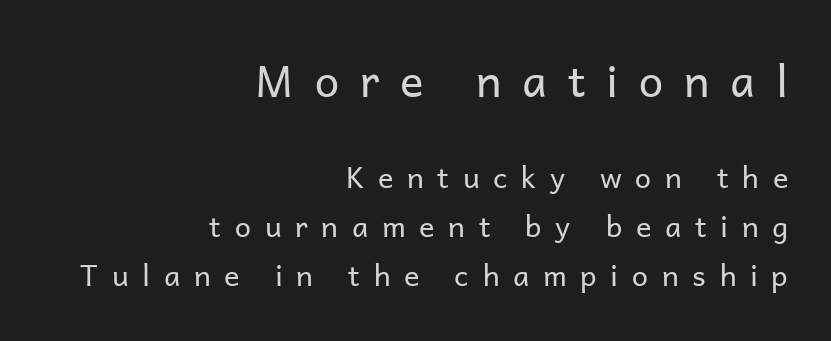
The image shows 44 px regular-weight sans-serif type, upright; set right-aligned, normal line spacing (1.68x), unusually wide letter spacing (+0.47 em), not underlined; the first (top) block is 1.52x larger; low stroke contrast and a medium x-height.
